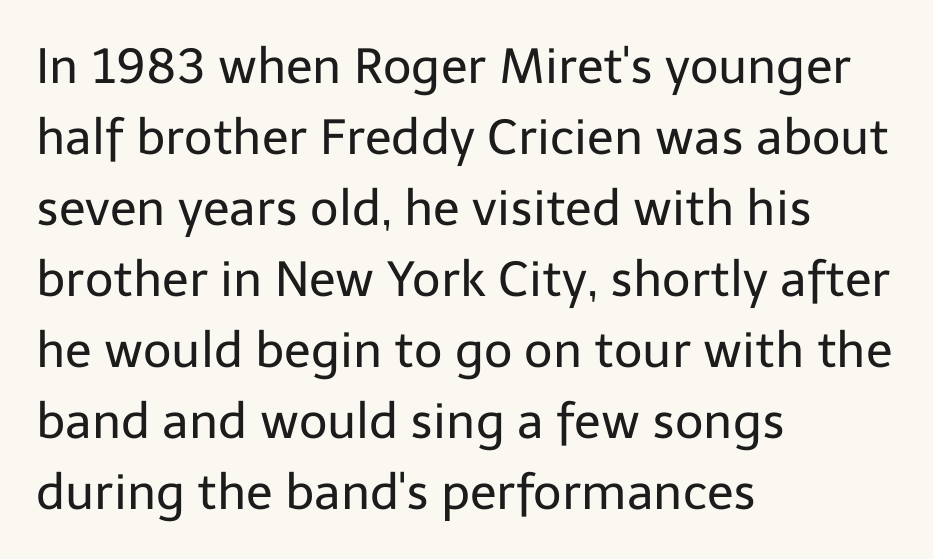
Students, observe: this is what conventionally led text looks like. Default kerning and tracking; the words read as compact shapes. A student would call this left alignment; a typographer would say flush left, rag right. Notice how the stems are strictly vertical — no italics here.
